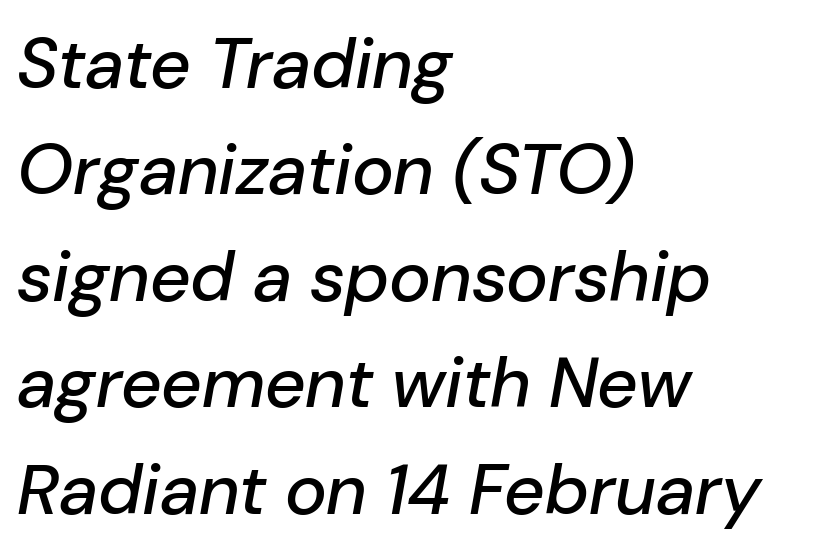
Q: Is the text italic (slanted)? A: Yes, it leans right by about 10 degrees.
Q: Is the text underlined? A: No.
Q: How is the paragraph aligned? A: Left-aligned.
Q: Is the spacing between letters normal or unusually wide? A: Normal.
Q: Is the spacing between lines tight, normal or loose? A: Normal.
Q: Width (condensed, normal, or wide)? A: Normal.
Q: Stroke contrast? A: Low.
Q: x-height? A: Medium.
Q: Monospaced? A: No.
